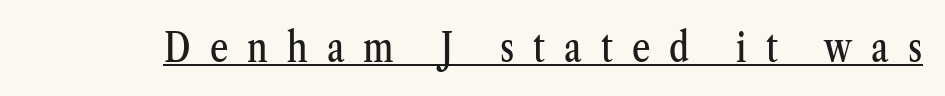
Is there any slant? The stems are plumb. This sample uses a serif face. The passage shown has open, widely tracked lettering throughout. Caption: lettering with a line underneath.
